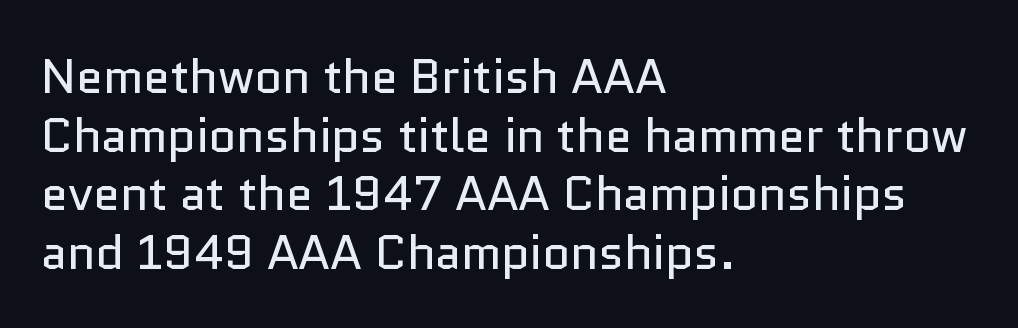
Honestly, there is no underline to notice here at all. A typesetter would call this proportional, since set widths differ per character. Each word holds together tightly as a unit, with standard inter-letter gaps. On a weight scale, this lands at 450 or below. The rag falls on the right side of this text block. Letterform terminals end flat and unadorned throughout the passage.
